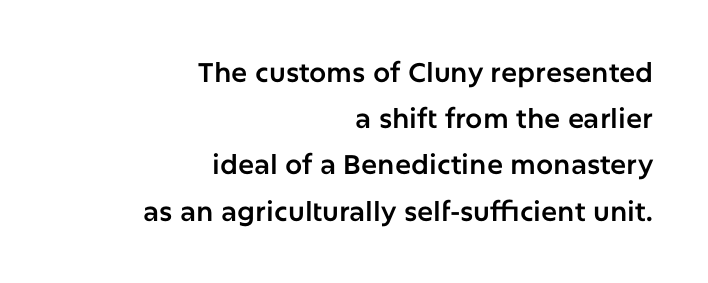
{"italic": "no", "underline": "no", "align": "right", "line_spacing_ratio": 1.71, "letter_spacing": "normal", "letter_spacing_em": 0.0, "glyph_px": 27}
